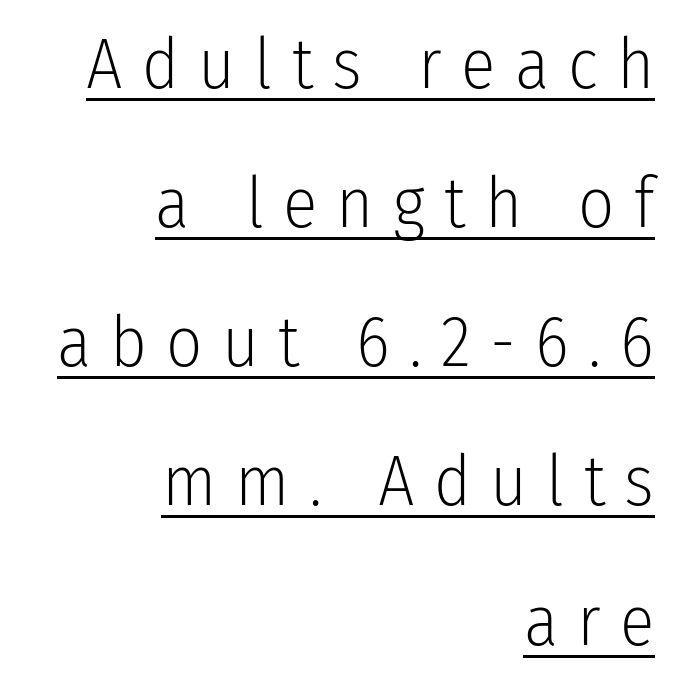
{"serif": "no", "italic": "no", "bold": "no", "weight": "light", "width": "condensed", "stroke_contrast": "low", "x_height": "medium", "monospaced": "no", "underline": "yes", "align": "right", "line_spacing": "loose", "line_spacing_ratio": 1.96, "letter_spacing": "wide", "letter_spacing_em": 0.27, "glyph_px": 71}
